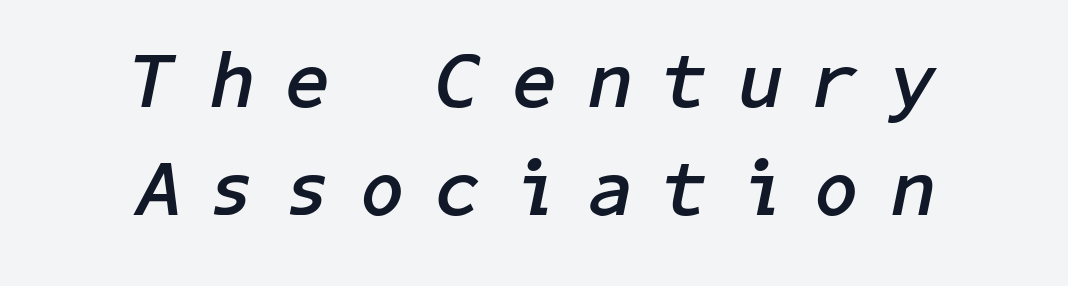
The image shows 78 px semibold type, italic (leaning right); set centered, normal line spacing (1.38x), unusually wide letter spacing (+0.42 em), not underlined; low stroke contrast and a medium x-height.
